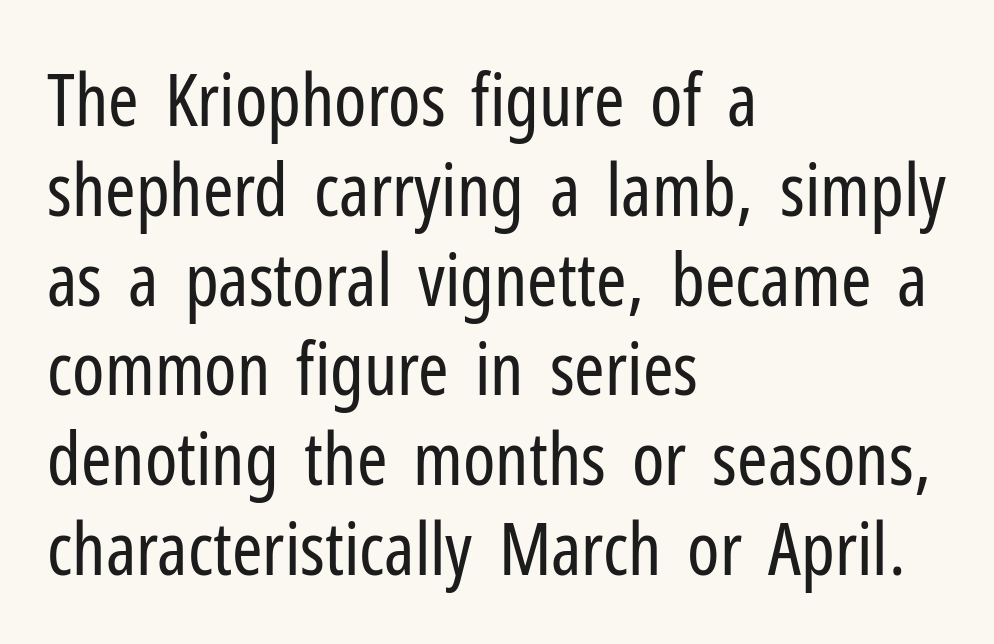
Caption: multi-line text, flush left, ragged right. Think of a printed novel: that variable character pitch is what you see here. Nothing sits at the stroke ends, so this counts as sans-serif. The tracking reads as untouched default to a designer's eye. Tall strokes in this sample are plumb rather than angled.
